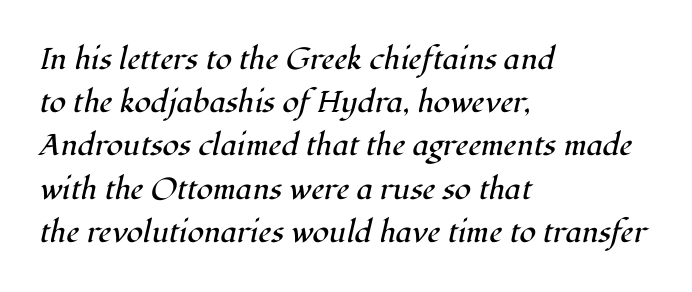
Q: Is the text bold? A: No.
Q: Is the text italic (slanted)? A: Yes, it leans right by about 12 degrees.
Q: Is the typeface a serif or a sans-serif typeface? A: Serif.
Q: Is the text underlined? A: No.
Q: How is the paragraph aligned? A: Left-aligned.
Q: Is the spacing between letters normal or unusually wide? A: Normal.
Q: Is the spacing between lines tight, normal or loose? A: Normal.
Q: Width (condensed, normal, or wide)? A: Normal.
Q: Stroke contrast? A: High.
Q: x-height? A: Medium.
Q: Monospaced? A: No.
